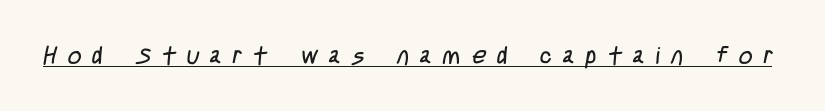
A baseline rule has been typeset under these characters. Weight: not bold — regular or lighter. Letter spacing: wide.
